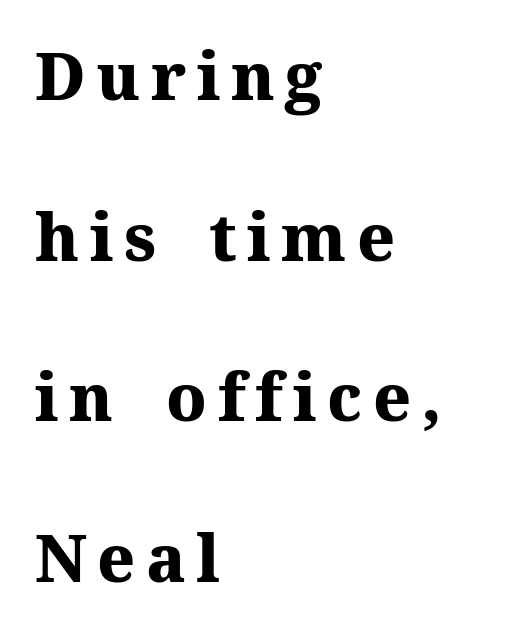
Q: Is the text bold? A: Yes.
Q: Is the text italic (slanted)? A: No, it is upright.
Q: Is the typeface a serif or a sans-serif typeface? A: Serif.
Q: Is the text underlined? A: No.
Q: How is the paragraph aligned? A: Left-aligned.
Q: Is the spacing between lines tight, normal or loose? A: Loose.
Q: Width (condensed, normal, or wide)? A: Normal.
Q: Stroke contrast? A: Medium.
Q: x-height? A: Medium.
Q: Monospaced? A: No.
